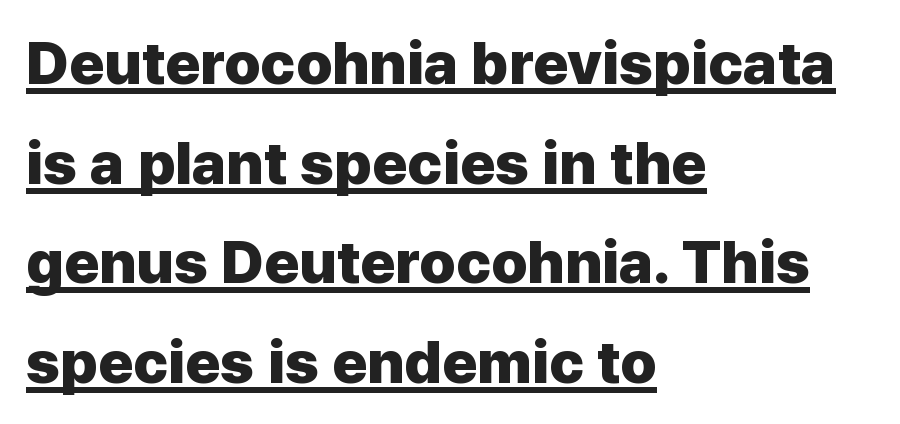
The image shows 60 px heavy sans-serif type, upright; set left-aligned, normal line spacing (1.66x), normal letter spacing, underlined; low stroke contrast and a medium x-height.
